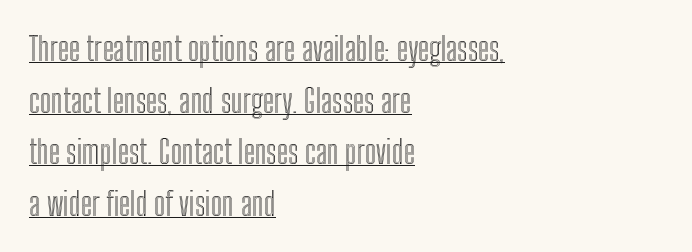
The image shows 32 px condensed type, upright; set left-aligned, normal line spacing (1.61x), normal letter spacing, underlined; a medium x-height.
